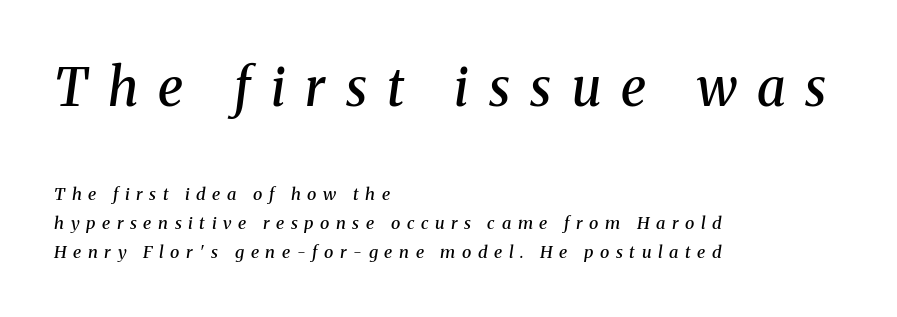
{"serif": "yes", "italic": "yes", "lean": "right", "slant_degrees": 8, "bold": "semi", "weight": "semibold", "width": "normal", "stroke_contrast": "medium", "x_height": "medium", "monospaced": "no", "underline": "no", "align": "left", "line_spacing": "normal", "line_spacing_ratio": 1.69, "letter_spacing": "wide", "letter_spacing_em": 0.39, "larger_block": "first", "size_ratio": 3.06, "glyph_px": 52}
